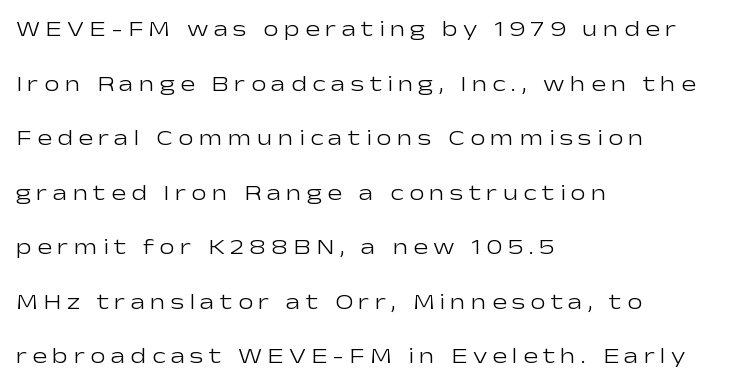
Q: Is the text bold? A: No.
Q: Is the text italic (slanted)? A: No, it is upright.
Q: Is the text underlined? A: No.
Q: How is the paragraph aligned? A: Left-aligned.
Q: Is the spacing between letters normal or unusually wide? A: Unusually wide.
Q: Is the spacing between lines tight, normal or loose? A: Loose.
